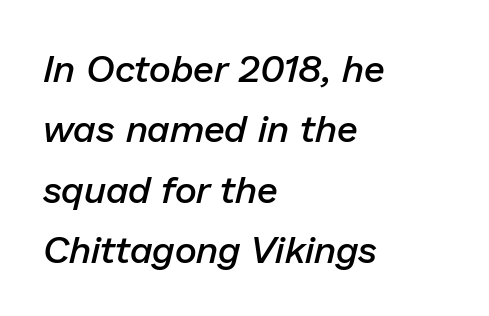
The image shows 38 px semibold type, italic (leaning right); set left-aligned, normal line spacing (1.59x), normal letter spacing, not underlined; low stroke contrast and a medium x-height.
